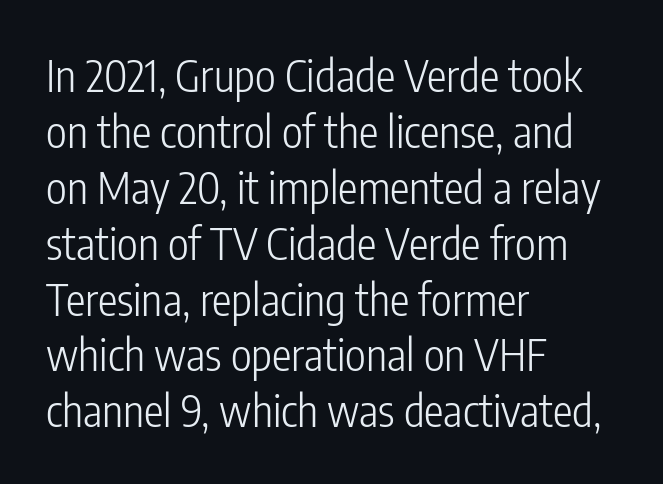
Here the glyphs are tracked normally, forming tight word shapes. The passage shown is not bold in any degree. Every stem runs plumb, perpendicular to the baseline. The space directly below the letters is spotless.
